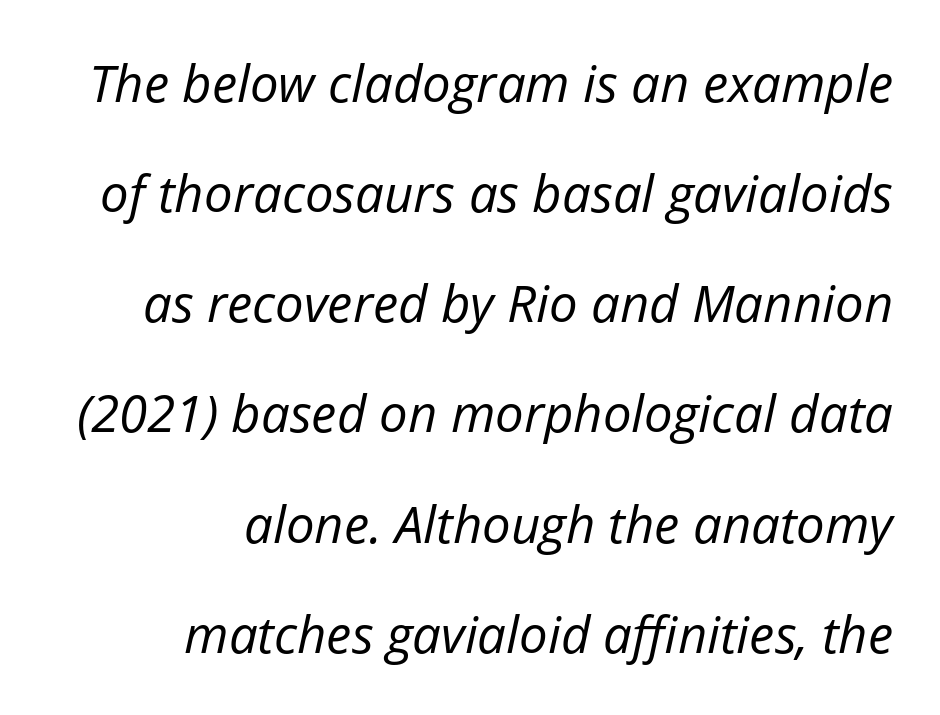
Q: Is the text bold? A: No.
Q: Is the text italic (slanted)? A: Yes, it leans right by about 12 degrees.
Q: Is the text underlined? A: No.
Q: How is the paragraph aligned? A: Right-aligned.
Q: Is the spacing between letters normal or unusually wide? A: Normal.
Q: Is the spacing between lines tight, normal or loose? A: Loose.
Q: Width (condensed, normal, or wide)? A: Normal.
Q: Stroke contrast? A: Low.
Q: x-height? A: Medium.
Q: Monospaced? A: No.
